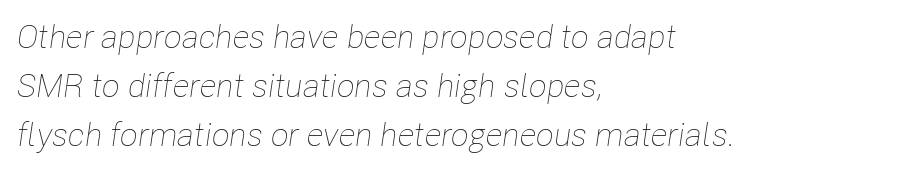
All the whitespace from short lines collects on the right. The zone under the glyphs is completely vacant. Does extra space separate the letters? No, they use regular spacing. Horizontal bands of white between lines are of average thickness. Style check: oblique. Each letter keeps its own natural width here, so spacing adapts to shape.
